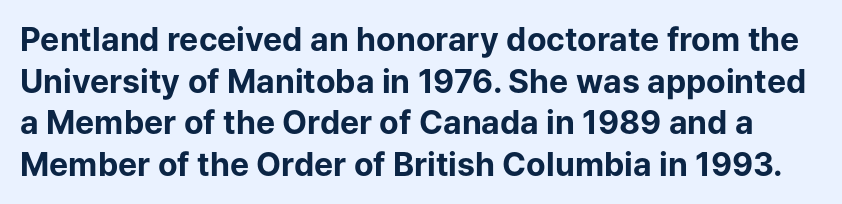
Q: Is the text bold? A: Yes.
Q: Is the text italic (slanted)? A: No, it is upright.
Q: Is the typeface a serif or a sans-serif typeface? A: Sans-serif.
Q: Is the text underlined? A: No.
Q: Is the spacing between letters normal or unusually wide? A: Normal.
Q: Is the spacing between lines tight, normal or loose? A: Normal.
Q: Width (condensed, normal, or wide)? A: Normal.
Q: Stroke contrast? A: Low.
Q: x-height? A: Medium.
Q: Monospaced? A: No.
